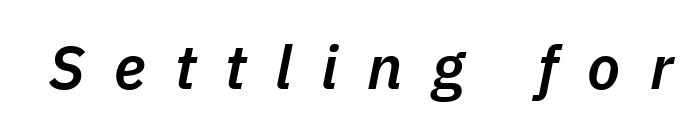
{"italic": "yes", "lean": "right", "slant_degrees": 11, "bold": "semi", "weight": "semibold", "width": "normal", "stroke_contrast": "low", "x_height": "medium", "monospaced": "no", "underline": "no", "letter_spacing": "wide", "letter_spacing_em": 0.48, "glyph_px": 61}
